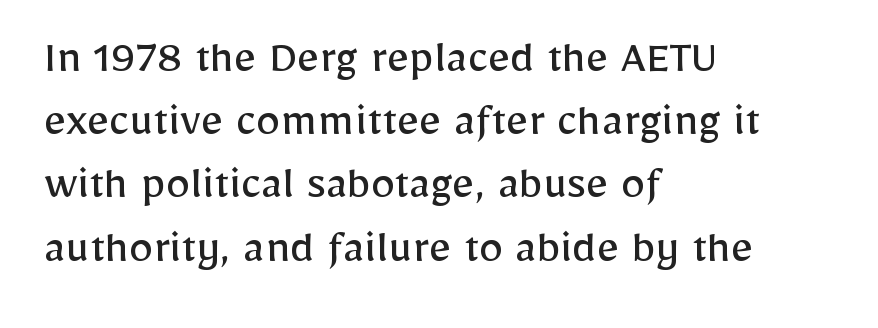
{"serif": "no", "italic": "no", "bold": "no", "weight": "regular", "width": "normal", "stroke_contrast": "low", "x_height": "medium", "monospaced": "no", "underline": "no", "align": "left", "line_spacing": "normal", "line_spacing_ratio": 1.29, "letter_spacing": "normal", "letter_spacing_em": 0.0, "glyph_px": 49}
